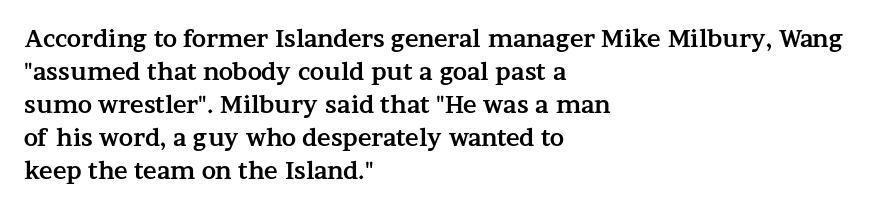
The image shows 23 px bold type, upright; set left-aligned, normal line spacing (1.43x), normal letter spacing, not underlined.
